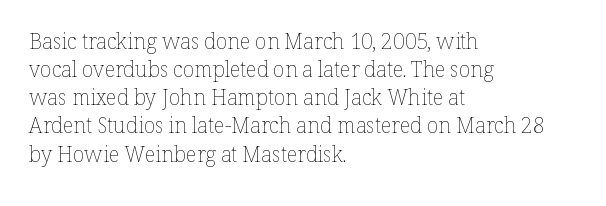
Visually the block forms a straight wall on the left and a jagged coastline on the right. Style check: upright. Bold? No — there's no thickening of the strokes. Notice how descenders clear the ascenders below comfortably — that's standard leading. Each word holds together tightly as a unit, with standard inter-letter gaps.
